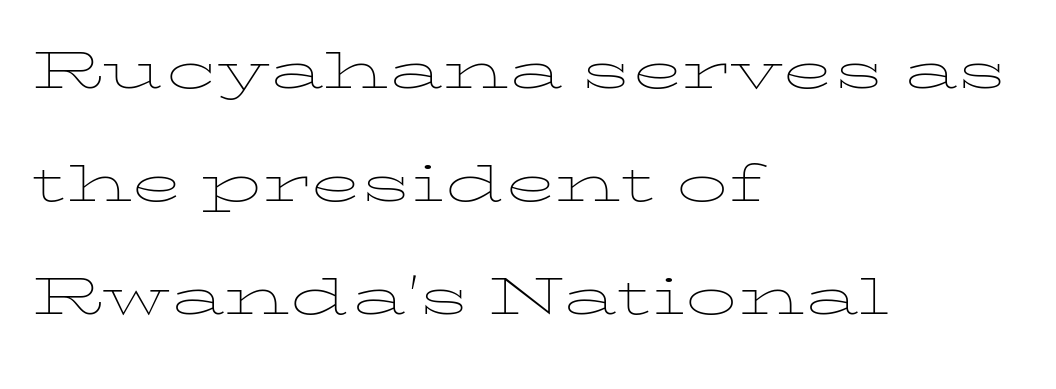
The image shows 68 px thin, wide type, upright; set left-aligned, normal line spacing (1.66x), normal letter spacing, not underlined; low stroke contrast and a medium x-height.
